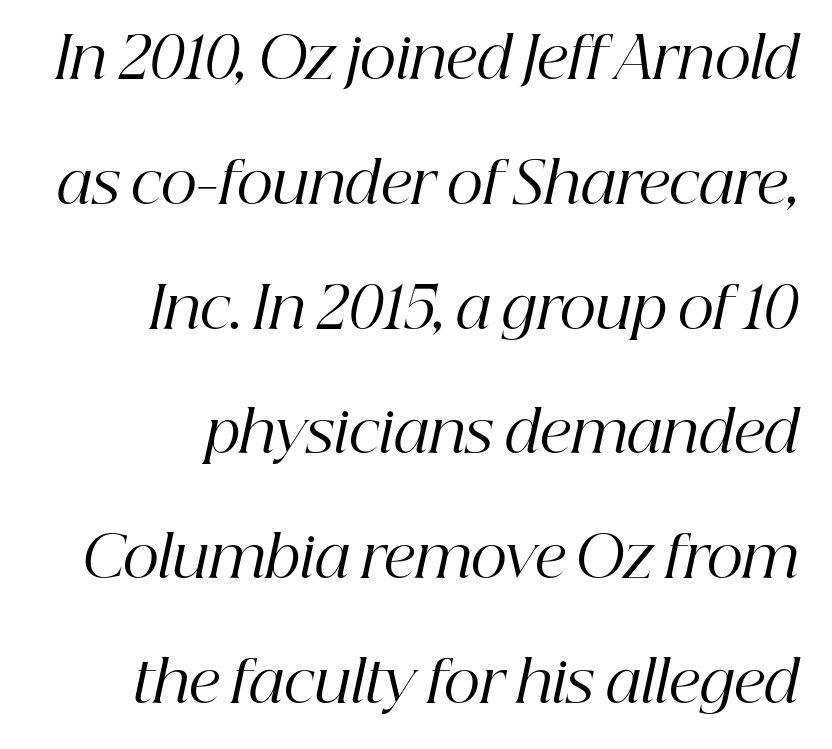
The image shows 57 px regular-weight serif type, italic (leaning right); set right-aligned, loose line spacing (2.19x), normal letter spacing, not underlined; high stroke contrast and a medium x-height.
